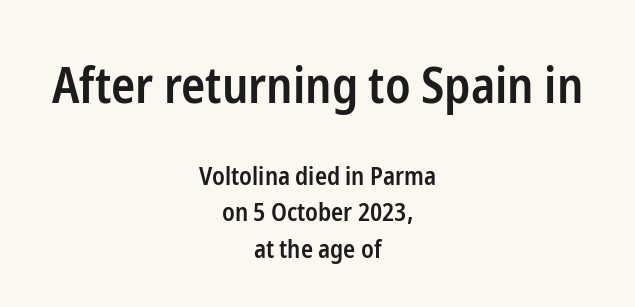
{"serif": "no", "italic": "no", "bold": "semi", "weight": "semibold", "width": "condensed", "stroke_contrast": "low", "x_height": "medium", "monospaced": "no", "underline": "no", "align": "center", "line_spacing": "normal", "line_spacing_ratio": 1.46, "letter_spacing": "normal", "letter_spacing_em": 0.0, "larger_block": "first", "size_ratio": 2.0, "glyph_px": 50}
